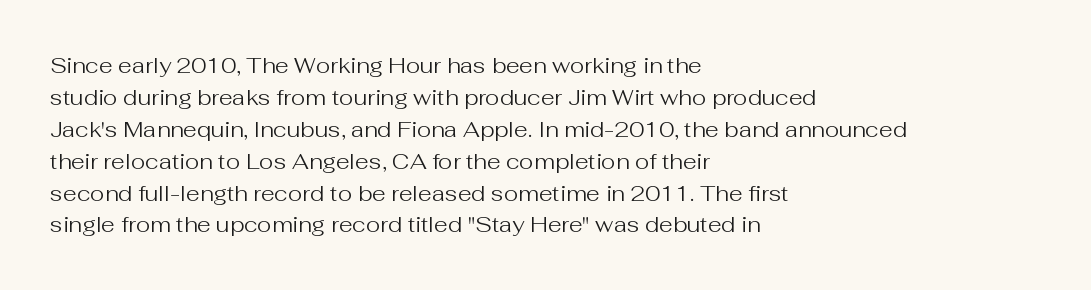
This sample uses an upright cut, with every glyph sitting square on the baseline. Check the space under the baseline: it is left empty. These lines are set flush left with a ragged right edge. Weight: not bold — regular or lighter.
